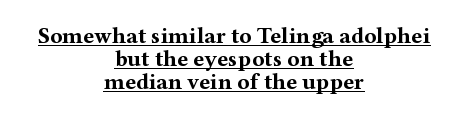
Emphasis is given by a line drawn under the lettering. Does the lettering tilt? It doesn't — this is upright. Compared with a flush-left layout, this one balances lines on the center instead. Summary of vertical rhythm: compact, with narrow interline spacing.
